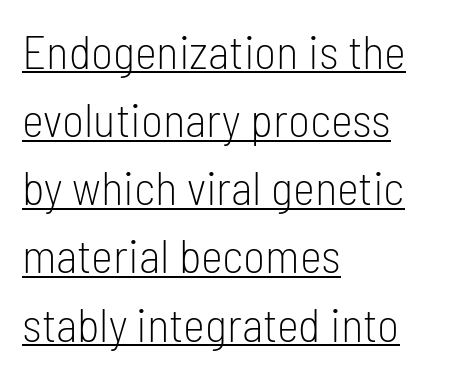
To sum up the face: it is a sans, with no serifs. A typographer would call this underscored text. Is the stroke heavy? The answer is a plain regular-or-lighter. It's the straight-up-and-down kind of type. This rendering leaves character spacing at its baseline value.
